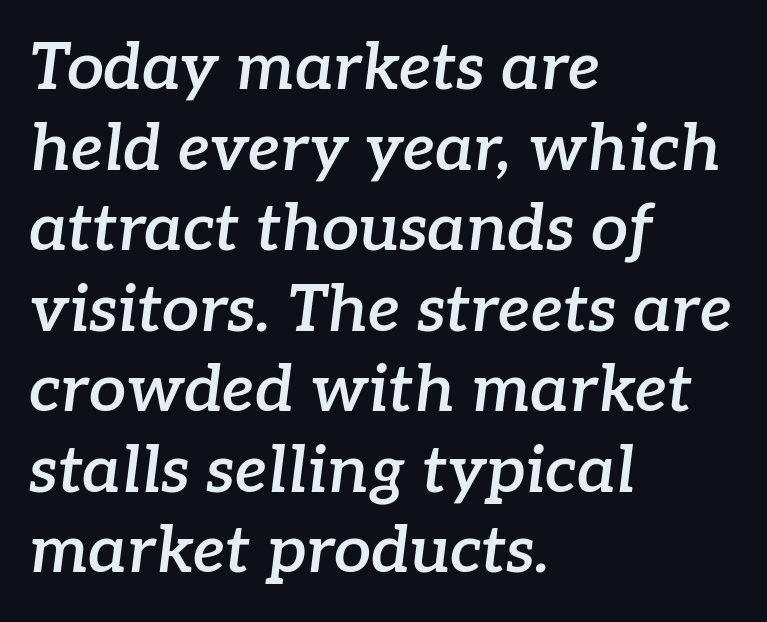
This is the in-between weight designers call semibold or demi. Is this a fixed-width face? No — the glyphs have proportional, varying widths. Every row of glyphs begins at an identical x-position on the left. Words float on clear page, feet unadorned. Compared with ordinary roman type, these characters are visibly tilted. How are the letters spaced? Ordinarily, with no added tracking.
